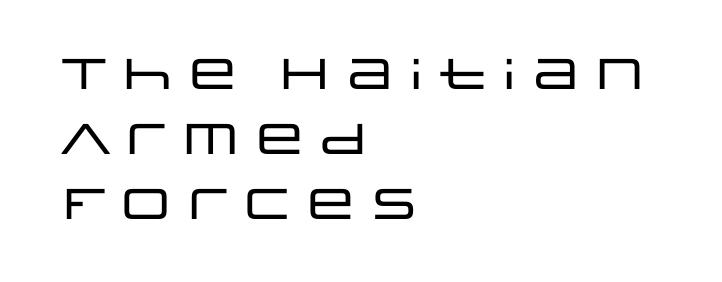
The image shows 43 px wide sans-serif type, upright; set left-aligned, normal line spacing (1.51x), normal letter spacing, not underlined; low stroke contrast and a large x-height.
